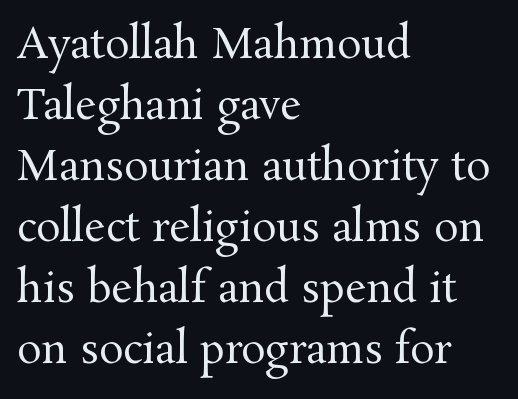
The image shows 41 px regular-weight serif type, upright; set left-aligned, normal line spacing (1.49x), normal letter spacing, not underlined; medium stroke contrast and a medium x-height.
